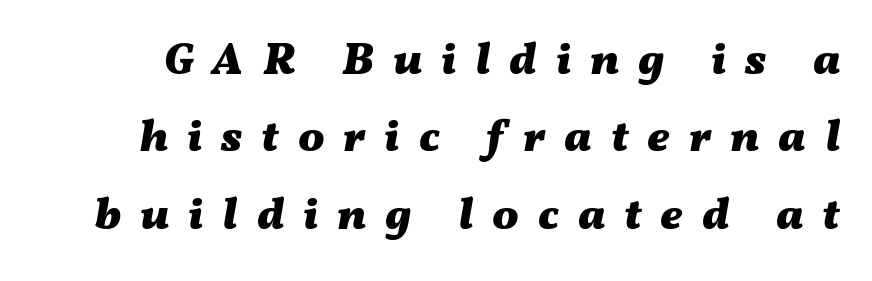
{"italic": "yes", "lean": "right", "slant_degrees": 11, "bold": "yes", "weight": "heavy", "width": "wide", "stroke_contrast": "medium", "x_height": "medium", "monospaced": "no", "underline": "no", "line_spacing_ratio": 1.76, "letter_spacing": "wide", "letter_spacing_em": 0.43, "glyph_px": 44}
